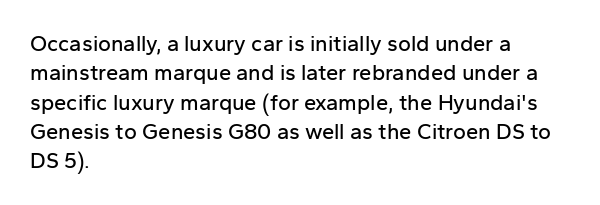
{"italic": "no", "underline": "no", "align": "left", "line_spacing": "normal", "line_spacing_ratio": 1.33, "letter_spacing": "normal", "letter_spacing_em": 0.0, "glyph_px": 22}
